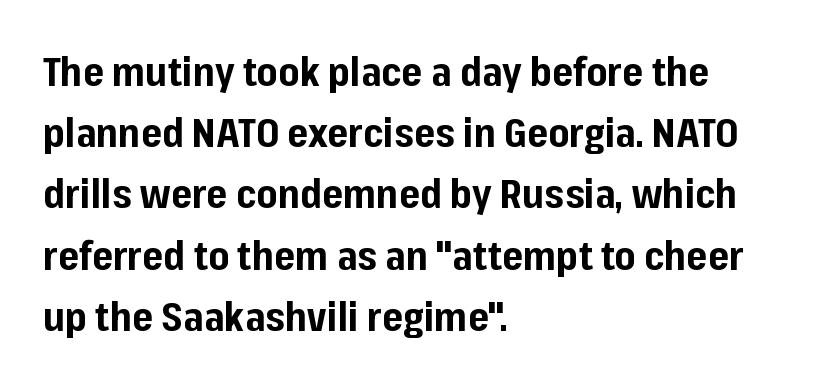
Character widths vary here, with narrow letters taking less room than wide ones. A normal amount of white space separates one row of letters from the next. Letter spacing: default. The glyphs in this specimen are sans serif. The space beneath each line is pristine and unruled. A student would call this left alignment; a typographer would say flush left, rag right.
